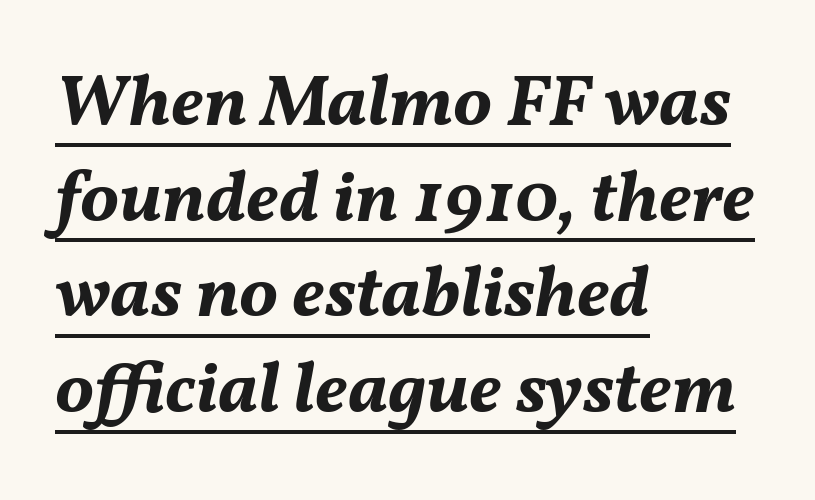
{"italic": "yes", "lean": "right", "slant_degrees": 11, "bold": "yes", "weight": "bold", "width": "normal", "stroke_contrast": "medium", "x_height": "medium", "monospaced": "no", "underline": "yes", "align": "left", "line_spacing": "normal", "line_spacing_ratio": 1.31, "letter_spacing": "normal", "letter_spacing_em": 0.0, "glyph_px": 73}
